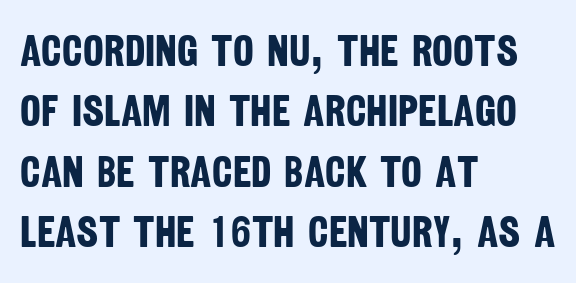
Q: Is the text bold? A: Yes.
Q: Is the typeface a serif or a sans-serif typeface? A: Sans-serif.
Q: Is the text underlined? A: No.
Q: How is the paragraph aligned? A: Left-aligned.
Q: Is the spacing between letters normal or unusually wide? A: Normal.
Q: Is the spacing between lines tight, normal or loose? A: Normal.
Q: Width (condensed, normal, or wide)? A: Condensed.
Q: Stroke contrast? A: Low.
Q: x-height? A: Large.
Q: Monospaced? A: No.
